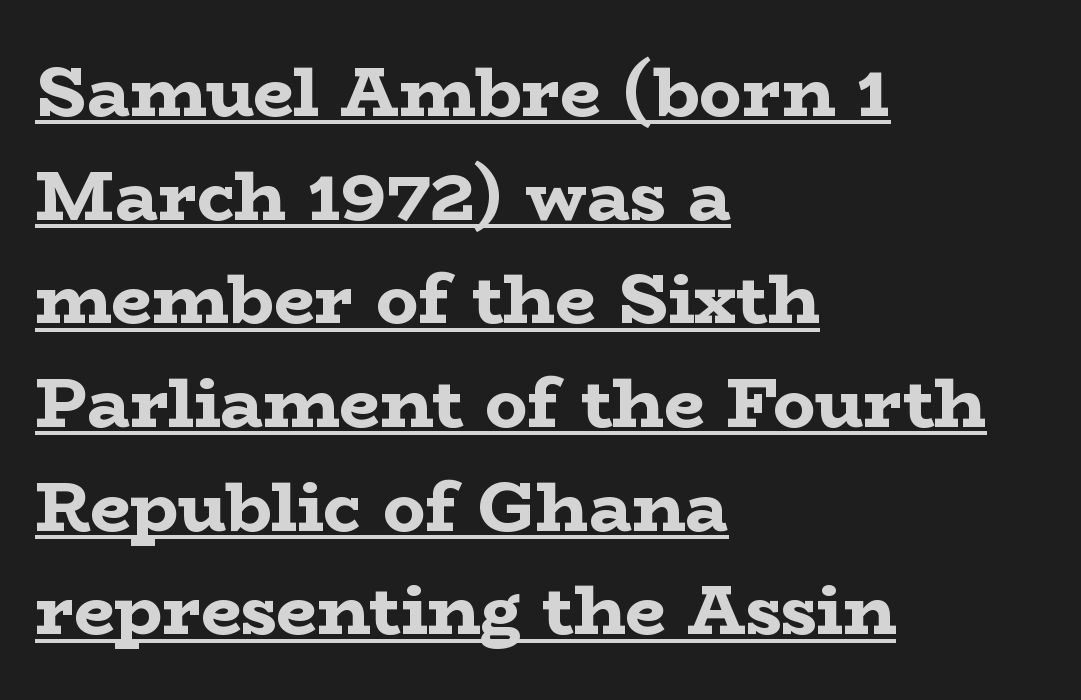
{"serif": "yes", "italic": "no", "bold": "yes", "weight": "bold", "width": "wide", "stroke_contrast": "low", "x_height": "medium", "monospaced": "no", "underline": "yes", "align": "left", "line_spacing": "normal", "line_spacing_ratio": 1.46, "letter_spacing": "normal", "letter_spacing_em": 0.0, "glyph_px": 71}
